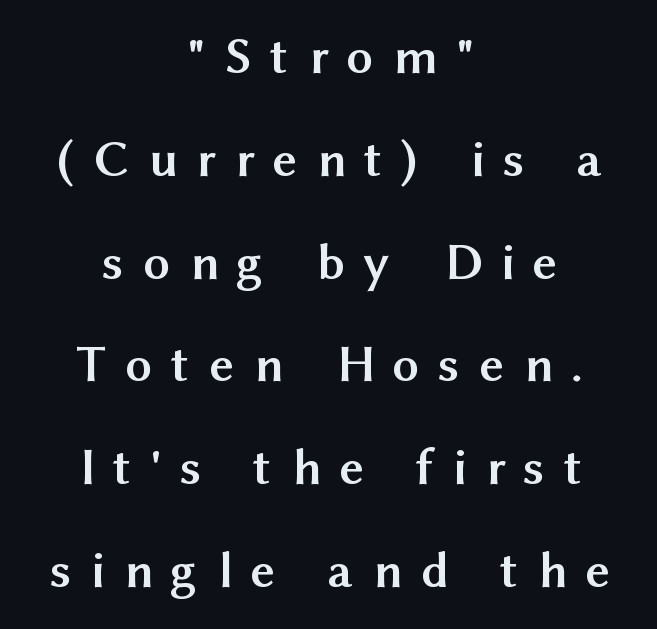
What's the leading like? Stretched, with rows far apart. I'd call this a sans setting — the letters go barefoot. Character widths vary here, with narrow letters taking less room than wide ones. Rule under the text: the space is simply empty. Heavy, bold letterforms. Every character sits straight up, as roman type does.
